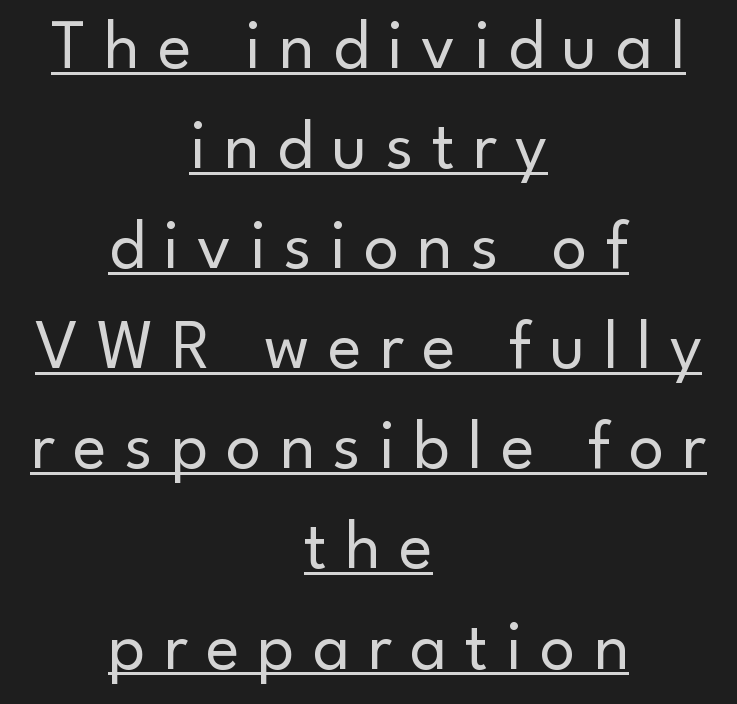
{"serif": "no", "italic": "no", "bold": "no", "weight": "regular", "width": "normal", "stroke_contrast": "low", "x_height": "small", "monospaced": "no", "underline": "yes", "align": "center", "line_spacing": "normal", "line_spacing_ratio": 1.43, "letter_spacing": "wide", "letter_spacing_em": 0.26, "glyph_px": 70}
